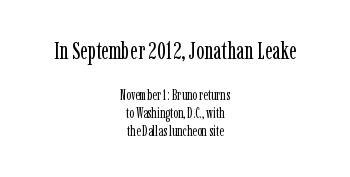
Q: Is the text bold? A: No.
Q: Is the text italic (slanted)? A: No, it is upright.
Q: Is the text underlined? A: No.
Q: How is the paragraph aligned? A: Centered.
Q: Is the spacing between letters normal or unusually wide? A: Normal.
Q: Is the spacing between lines tight, normal or loose? A: Normal.
Q: Which block of text is set in a larger size, the first (top) or the second (bottom)? A: The first (top) one.
